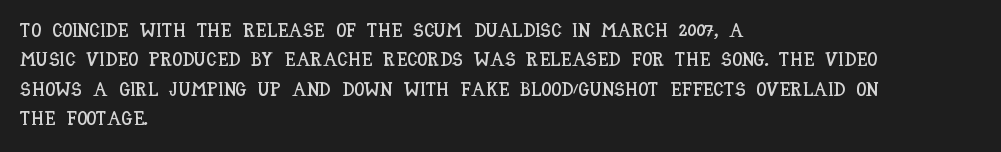
{"italic": "no", "underline": "no", "align": "left", "line_spacing": "normal", "line_spacing_ratio": 1.47, "letter_spacing": "normal", "letter_spacing_em": 0.0, "glyph_px": 20}
